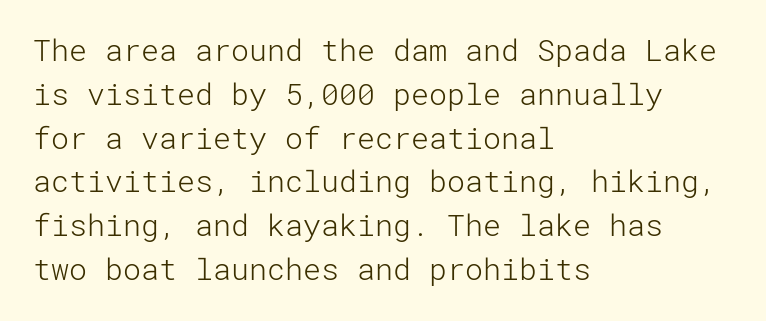
{"serif": "no", "italic": "no", "bold": "no", "weight": "light", "width": "normal", "stroke_contrast": "low", "x_height": "medium", "underline": "no", "align": "left", "line_spacing": "normal", "line_spacing_ratio": 1.46, "letter_spacing": "normal", "letter_spacing_em": 0.0, "glyph_px": 30}
